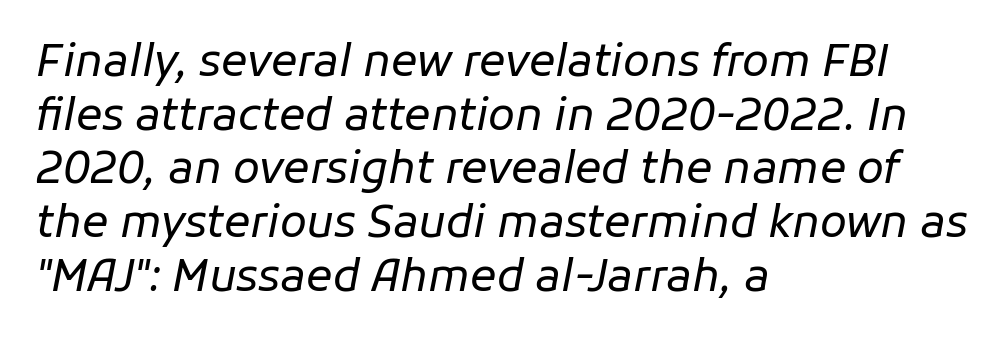
Q: Is the text bold? A: No.
Q: Is the text italic (slanted)? A: Yes, it leans right by about 11 degrees.
Q: Is the text underlined? A: No.
Q: How is the paragraph aligned? A: Left-aligned.
Q: Is the spacing between letters normal or unusually wide? A: Normal.
Q: Width (condensed, normal, or wide)? A: Normal.
Q: Stroke contrast? A: Low.
Q: x-height? A: Medium.
Q: Monospaced? A: No.
